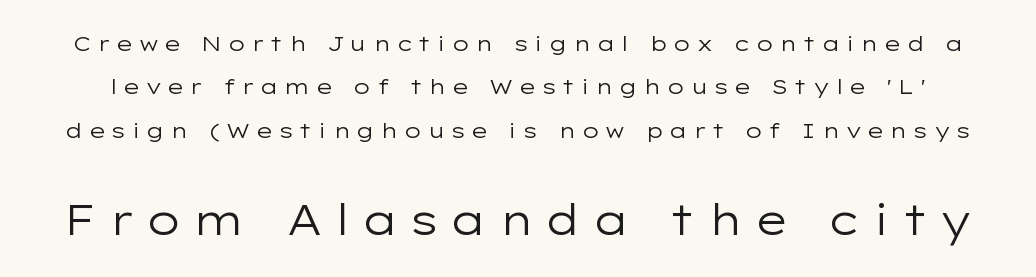
Q: Is the text bold? A: No.
Q: Is the text italic (slanted)? A: No, it is upright.
Q: Is the typeface a serif or a sans-serif typeface? A: Sans-serif.
Q: Is the text underlined? A: No.
Q: Is the spacing between letters normal or unusually wide? A: Unusually wide.
Q: Is the spacing between lines tight, normal or loose? A: Loose.
Q: Which block of text is set in a larger size, the first (top) or the second (bottom)? A: The second (bottom) one.
Q: Width (condensed, normal, or wide)? A: Wide.
Q: Stroke contrast? A: Low.
Q: x-height? A: Medium.
Q: Monospaced? A: No.
